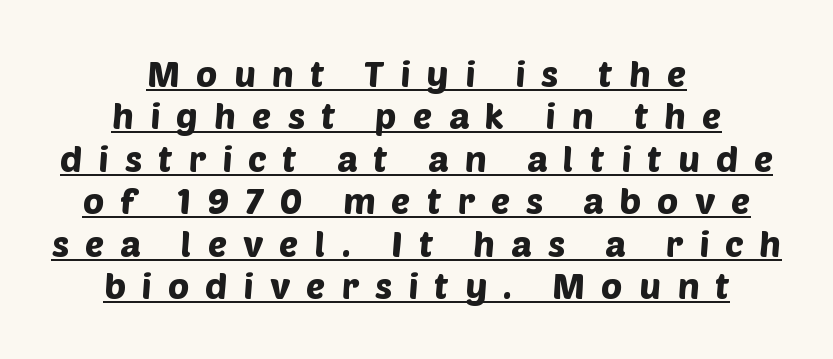
The image shows 36 px sans-serif type; set centered, line spacing 1.18x, unusually wide letter spacing (+0.45 em), underlined; low stroke contrast and a large x-height.
